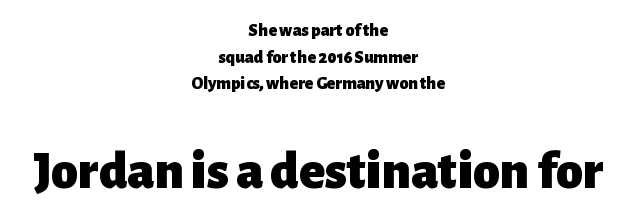
The image shows 54 px heavy sans-serif type, upright; set centered, normal line spacing (1.48x), normal letter spacing, not underlined; the second (bottom) block is 3.0x larger; low stroke contrast and a medium x-height.
